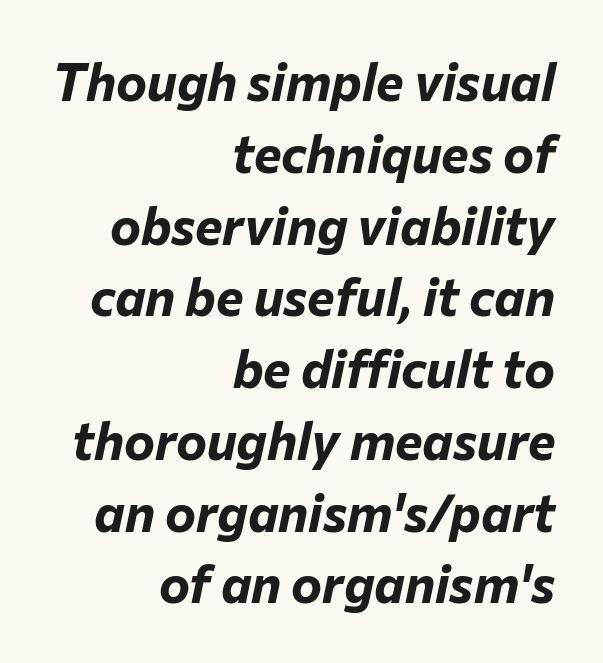
The image shows 52 px bold type, italic (leaning right); set right-aligned, normal line spacing (1.38x), normal letter spacing, not underlined; low stroke contrast and a medium x-height.
